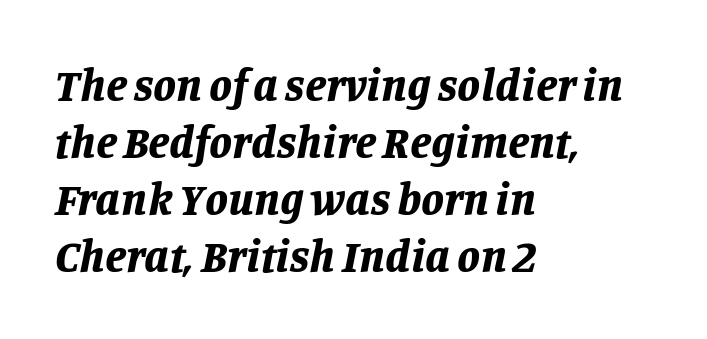
One-word summary of the alignment: left. In terms of letterspacing, this is plain default setting. Each letter keeps its own natural width here, so spacing adapts to shape. Every character sits at an angle, as italics do. Anything drawn beneath the words? Only blank space.
